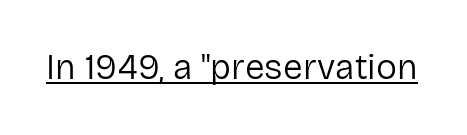
The image shows 35 px regular-weight sans-serif type, upright; set normal letter spacing, underlined; low stroke contrast and a medium x-height.
